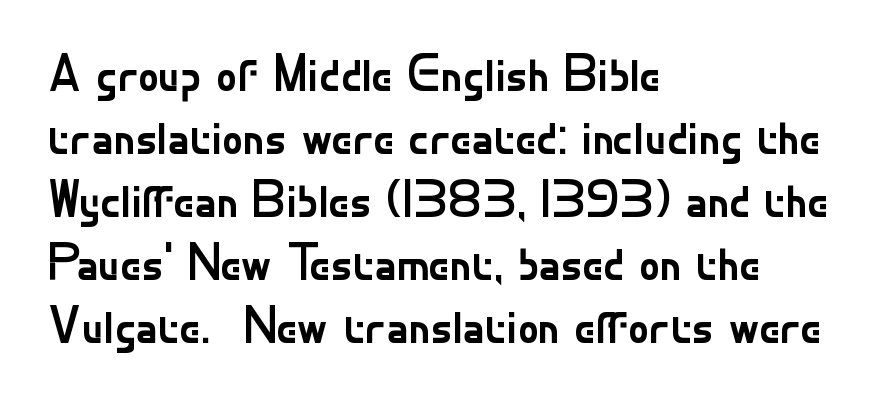
The image shows 52 px regular-weight sans-serif type, upright; set left-aligned, line spacing 1.21x, normal letter spacing, not underlined; low stroke contrast and a small x-height.
